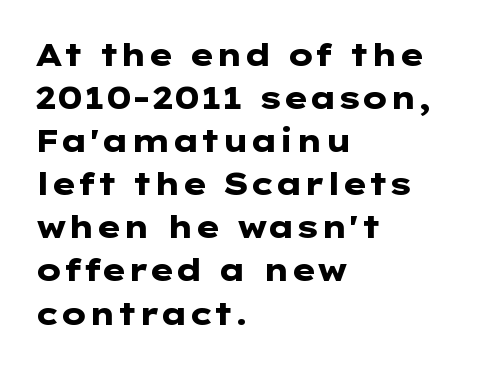
These lines are composed in type without serifs. Look at the tracking — it's just the regular setting, nothing added. Casual observation: everything's shoved over to the left. Honestly, there is no underline to notice here at all. Does the lettering tilt? It doesn't — this is upright.
